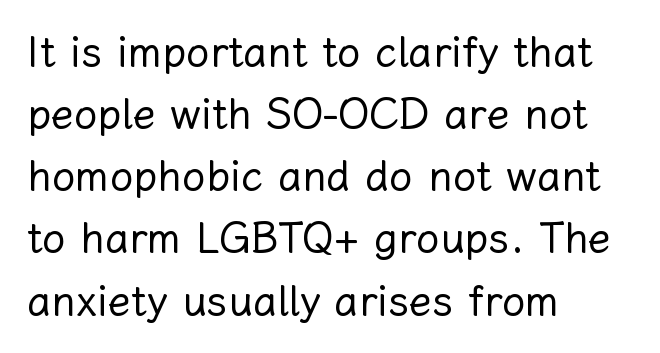
Q: Is the text bold? A: No.
Q: Is the text italic (slanted)? A: No, it is upright.
Q: Is the text underlined? A: No.
Q: How is the paragraph aligned? A: Left-aligned.
Q: Is the spacing between letters normal or unusually wide? A: Normal.
Q: Is the spacing between lines tight, normal or loose? A: Normal.
Q: Width (condensed, normal, or wide)? A: Normal.
Q: Stroke contrast? A: Low.
Q: x-height? A: Medium.
Q: Monospaced? A: No.
